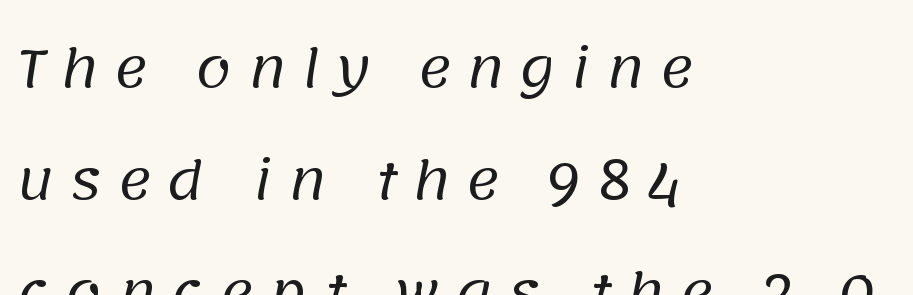
Q: Is the text bold? A: No.
Q: Is the typeface a serif or a sans-serif typeface? A: Sans-serif.
Q: Is the text underlined? A: No.
Q: How is the paragraph aligned? A: Left-aligned.
Q: Is the spacing between letters normal or unusually wide? A: Unusually wide.
Q: Is the spacing between lines tight, normal or loose? A: Loose.
Q: Width (condensed, normal, or wide)? A: Normal.
Q: Stroke contrast? A: Low.
Q: x-height? A: Large.
Q: Monospaced? A: No.
